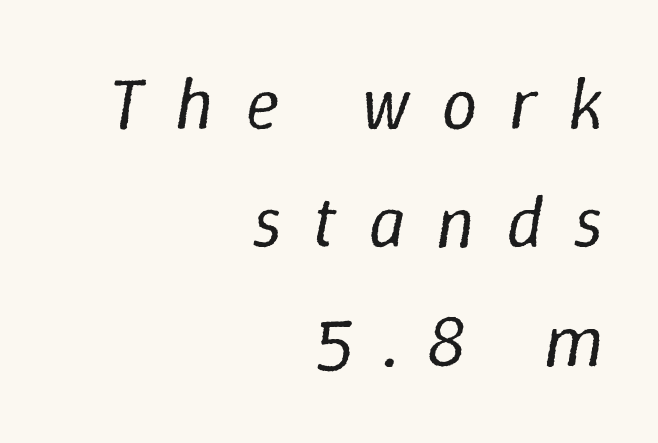
The letters advance in unequal steps, a hallmark of proportional type. This sample uses expanded letter spacing, leaving extra air between glyphs. Descenders are the only things crossing below the line. Is the block centered? No — it sits flush against the right margin.
